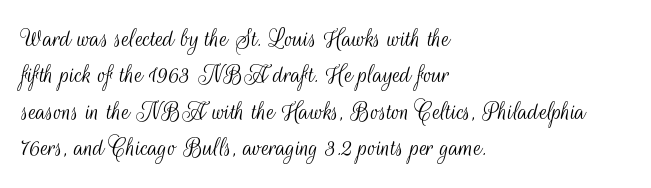
Rows of type keep a routine distance in the vertical direction. Weight: regular or lighter. You could not count columns in this text — the font is proportionally spaced. Is the block centered? No — it sits flush against the left margin. Inter-character spacing is left at the font's built-in metrics.
